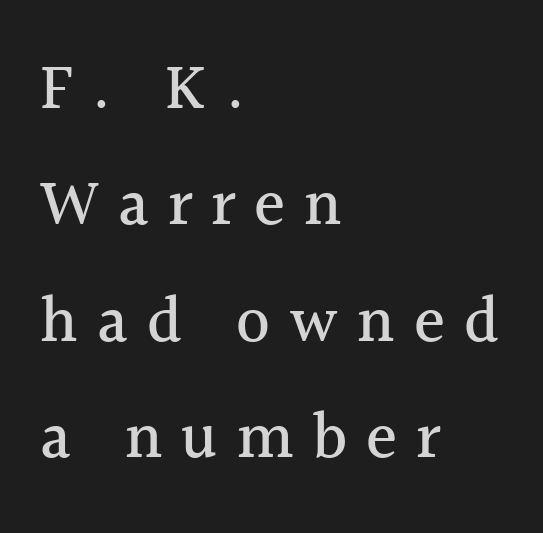
{"serif": "yes", "italic": "no", "width": "normal", "x_height": "medium", "monospaced": "no", "underline": "no", "align": "left", "line_spacing_ratio": 1.79, "letter_spacing": "wide", "letter_spacing_em": 0.29, "glyph_px": 65}
